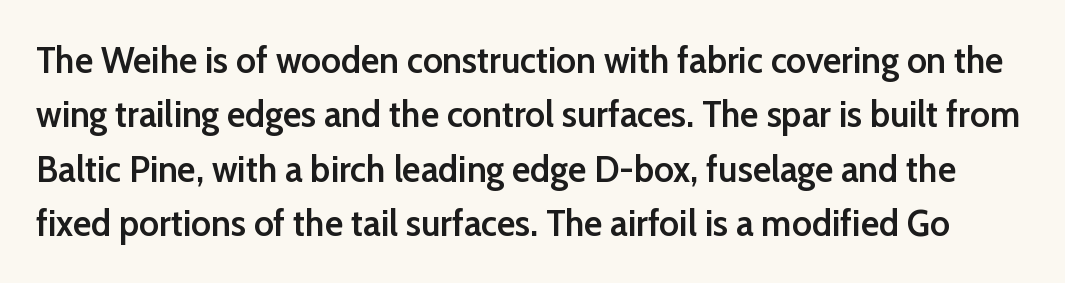
The image shows 38 px semibold sans-serif type, upright; set normal line spacing (1.43x), normal letter spacing, not underlined; low stroke contrast and a medium x-height.
